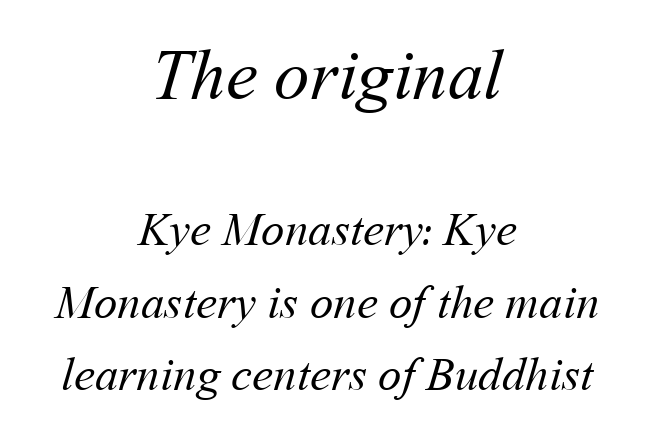
The lines sit at an ordinary, default distance from one another. The letters look calm and open, with moderate or lighter stems. Just letters on the line, the space beneath them empty. These two chunks differ in scale, with the top chunk taking the larger measure.
